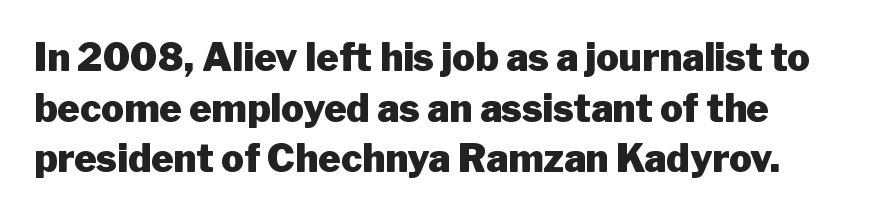
The image shows 38 px heavy sans-serif type, upright; set normal line spacing (1.33x), normal letter spacing, not underlined; low stroke contrast and a medium x-height.
